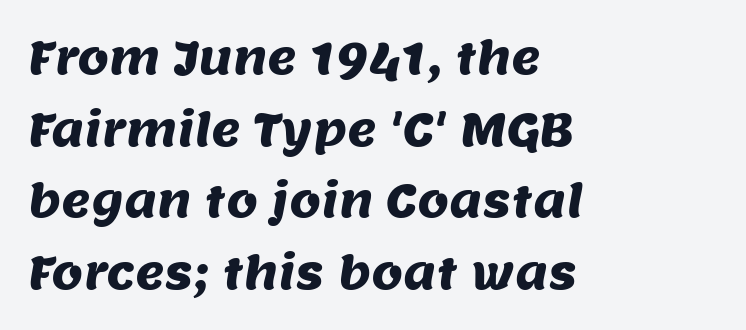
The image shows 45 px sans-serif type; set left-aligned, normal line spacing (1.59x), normal letter spacing, not underlined; medium stroke contrast and a large x-height.
